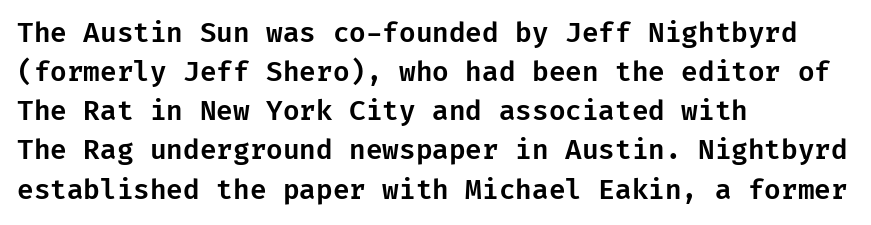
{"italic": "no", "underline": "no", "align": "left", "line_spacing": "normal", "line_spacing_ratio": 1.45, "letter_spacing": "normal", "letter_spacing_em": 0.0, "glyph_px": 27}
